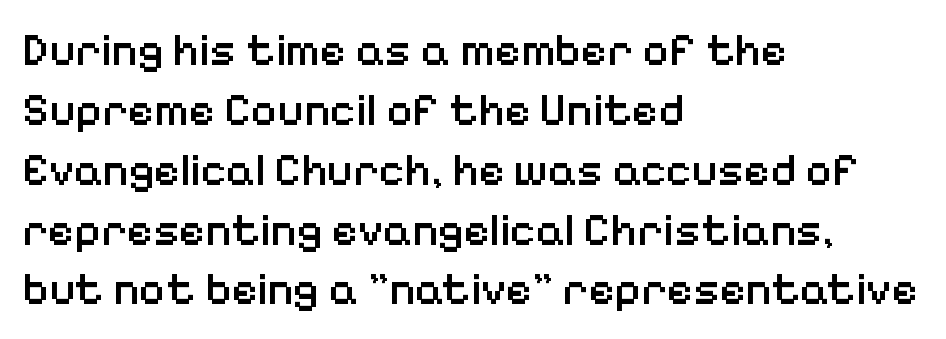
The image shows 45 px semibold sans-serif type, upright; set left-aligned, normal line spacing (1.33x), normal letter spacing, not underlined; low stroke contrast and a medium x-height.
